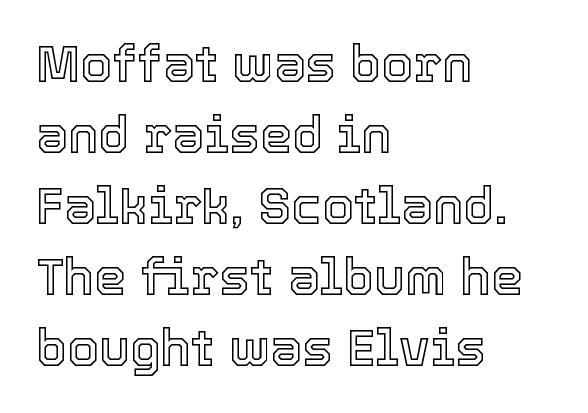
These lines are set flush left with a ragged right edge. Inter-character spacing is left at the font's built-in metrics. The line-height multiplier appears to be the usual default. Tall strokes in this sample are plumb rather than angled. The area under the type is left untouched.
